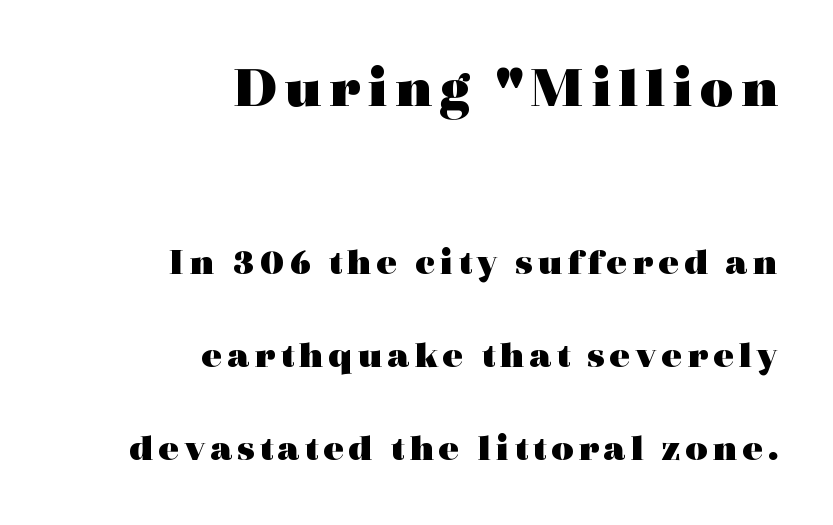
Q: Is the text bold? A: Yes.
Q: Is the text italic (slanted)? A: No, it is upright.
Q: Is the typeface a serif or a sans-serif typeface? A: Serif.
Q: Is the text underlined? A: No.
Q: How is the paragraph aligned? A: Right-aligned.
Q: Is the spacing between lines tight, normal or loose? A: Loose.
Q: Which block of text is set in a larger size, the first (top) or the second (bottom)? A: The first (top) one.
Q: Width (condensed, normal, or wide)? A: Wide.
Q: x-height? A: Medium.
Q: Monospaced? A: No.
